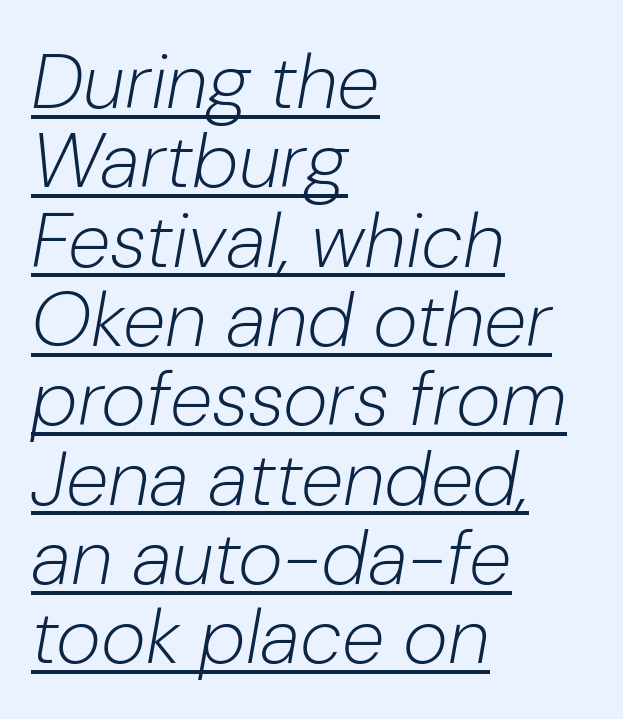
The image shows 77 px light type, italic (leaning right); set left-aligned, tight line spacing (1.03x), normal letter spacing, underlined; low stroke contrast and a medium x-height.
